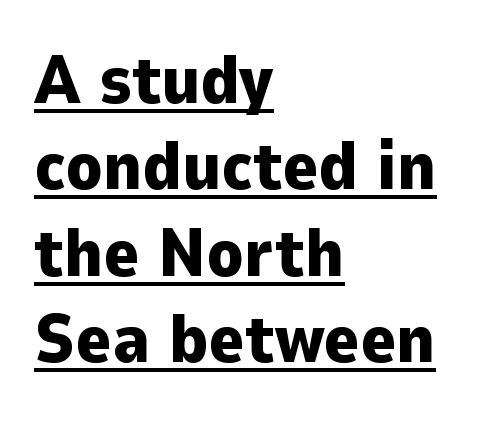
Does the lettering tilt? It doesn't — this is upright. Descenders here cross a horizontal rule under the line. The lines are quadded left. Heavy-handed strokes throughout: this text is bold. The vertical gap from one line to the next is medium. The type is set solid horizontally, with unmodified tracking.
